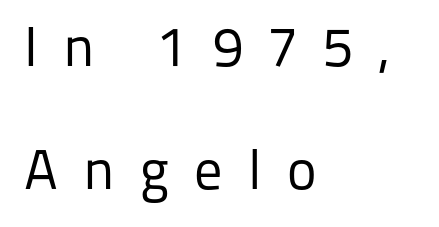
{"serif": "no", "italic": "no", "bold": "no", "weight": "regular", "width": "normal", "stroke_contrast": "low", "x_height": "medium", "monospaced": "no", "underline": "no", "align": "left", "line_spacing": "loose", "line_spacing_ratio": 2.19, "letter_spacing": "wide", "letter_spacing_em": 0.45, "glyph_px": 56}
